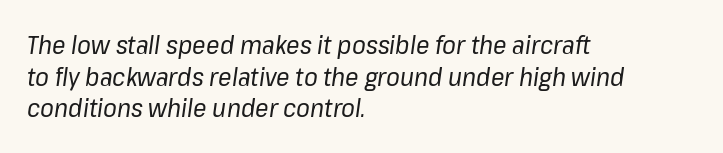
{"italic": "yes", "lean": "right", "slant_degrees": 8, "bold": "no", "underline": "no", "align": "left", "line_spacing": "normal", "line_spacing_ratio": 1.27, "letter_spacing": "normal", "letter_spacing_em": 0.0, "glyph_px": 25}
